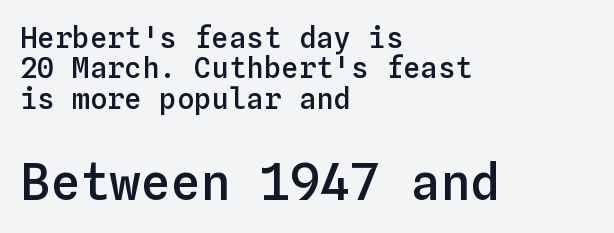
The image shows 50 px semibold type, upright, monospaced; set left-aligned, tight line spacing (1.05x), normal letter spacing, not underlined; the second (bottom) block is 1.72x larger; low stroke contrast and a medium x-height.
